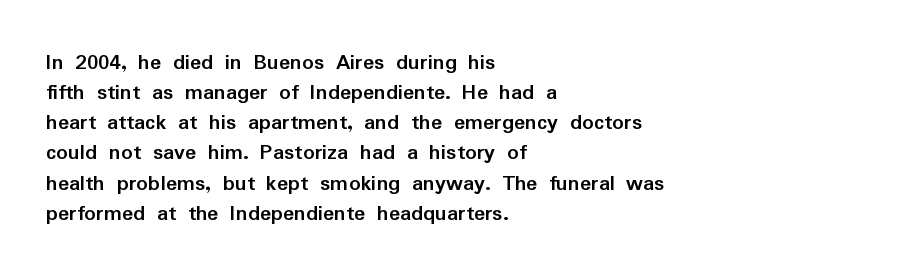
The image shows 23 px bold type, upright; set left-aligned, normal line spacing (1.31x), normal letter spacing, not underlined.
